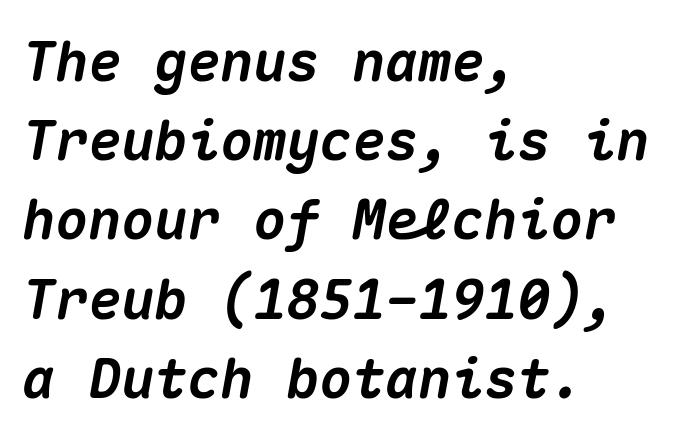
{"italic": "yes", "lean": "right", "slant_degrees": 10, "bold": "yes", "weight": "heavy", "width": "normal", "stroke_contrast": "medium", "x_height": "medium", "monospaced": "yes", "underline": "no", "align": "left", "line_spacing": "normal", "line_spacing_ratio": 1.44, "letter_spacing": "normal", "letter_spacing_em": 0.0, "glyph_px": 55}
